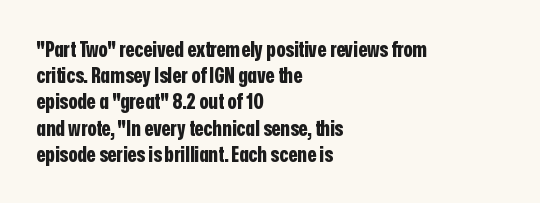
Q: Is the text bold? A: Yes.
Q: Is the text italic (slanted)? A: No, it is upright.
Q: Is the text underlined? A: No.
Q: How is the paragraph aligned? A: Left-aligned.
Q: Is the spacing between letters normal or unusually wide? A: Normal.
Q: Is the spacing between lines tight, normal or loose? A: Normal.
